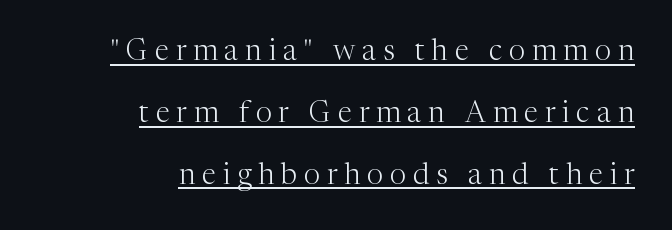
Has an underline been added? It has. Each word looks stretched out because of the extra space between its letters. The weight tops out at a normal text grade. The compositor pushed each line to the right boundary. The letters advance in unequal steps, a hallmark of proportional type. The vertical gap from one line to the next is large.
